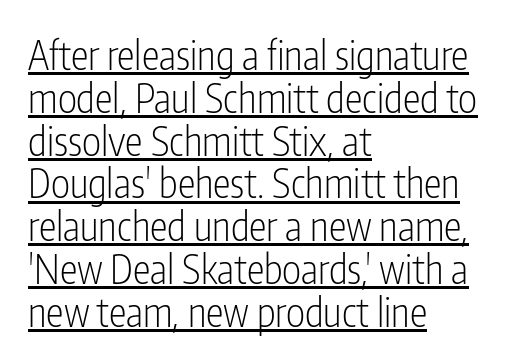
The image shows 40 px light, condensed sans-serif type, upright; set left-aligned, tight line spacing (1.07x), normal letter spacing, underlined; low stroke contrast and a medium x-height.
